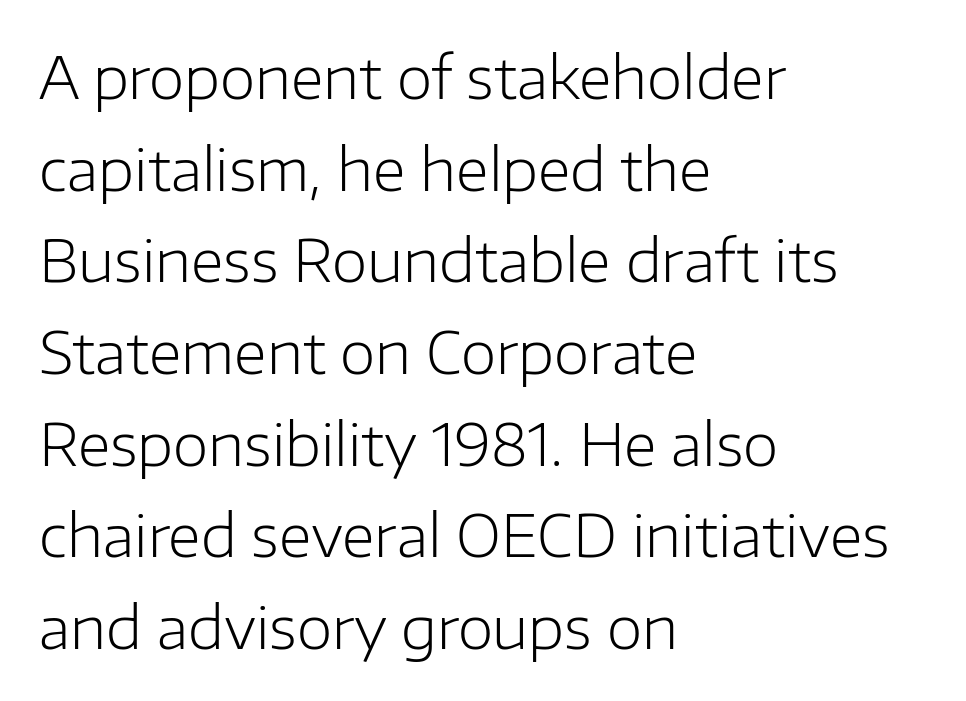
Rendered with straight, roman letterforms. The foot of each line stays bare and open. What stands out about the letter spacing? Nothing — it is the standard amount. No feet cap the strokes, marking this as sans-serif type.
